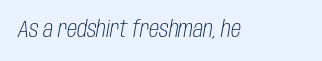
{"italic": "yes", "lean": "right", "slant_degrees": 10, "bold": "no", "underline": "no", "letter_spacing": "normal", "letter_spacing_em": 0.0, "glyph_px": 23}
